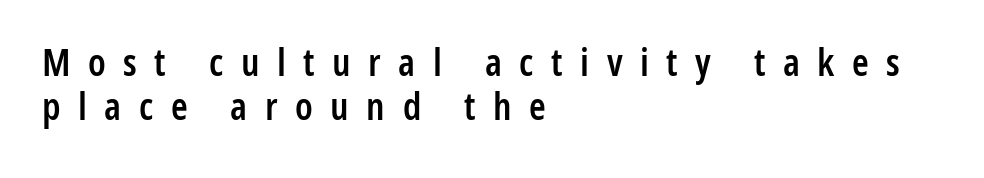
{"serif": "no", "italic": "no", "bold": "semi", "weight": "semibold", "width": "condensed", "stroke_contrast": "low", "x_height": "medium", "monospaced": "no", "underline": "no", "align": "left", "line_spacing_ratio": 1.17, "letter_spacing": "wide", "letter_spacing_em": 0.46, "glyph_px": 38}
